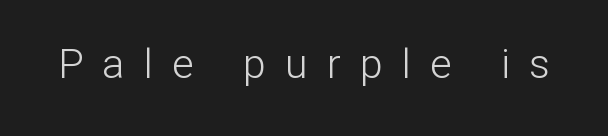
Each letter's strokes conclude bluntly, with no projecting serifs. Every stem runs plumb, perpendicular to the baseline. How are the letters spaced? Widely, with obvious added tracking. A typesetter would call this proportional, since set widths differ per character. The area under the type is left untouched.
